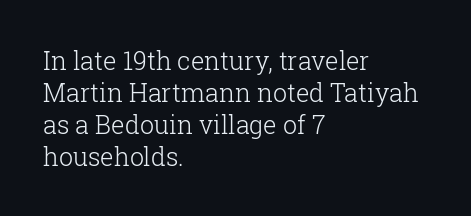
{"italic": "no", "bold": "no", "underline": "no", "align": "left", "line_spacing": "normal", "line_spacing_ratio": 1.28, "letter_spacing": "normal", "letter_spacing_em": 0.0, "glyph_px": 25}
